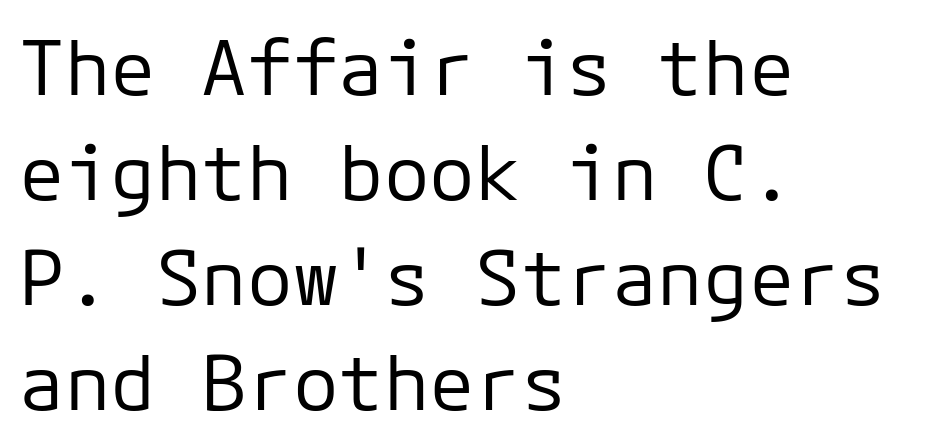
Q: Is the text bold? A: No.
Q: Is the text italic (slanted)? A: No, it is upright.
Q: Is the typeface a serif or a sans-serif typeface? A: Sans-serif.
Q: Is the text underlined? A: No.
Q: How is the paragraph aligned? A: Left-aligned.
Q: Is the spacing between letters normal or unusually wide? A: Normal.
Q: Is the spacing between lines tight, normal or loose? A: Normal.
Q: Width (condensed, normal, or wide)? A: Normal.
Q: Stroke contrast? A: Low.
Q: x-height? A: Medium.
Q: Monospaced? A: Yes.
